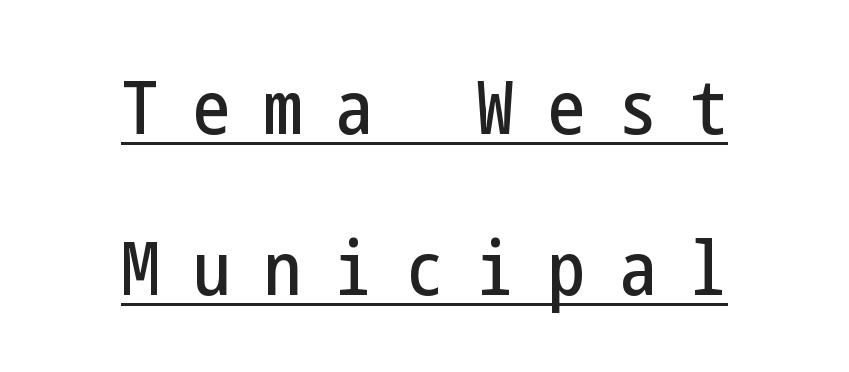
Visually the block forms a symmetrical silhouette, jagged on both flanks. You can see a thin bar hugging the bottom of the glyphs. Posture: upright roman. Stroke terminals: plain, sans-serif.
